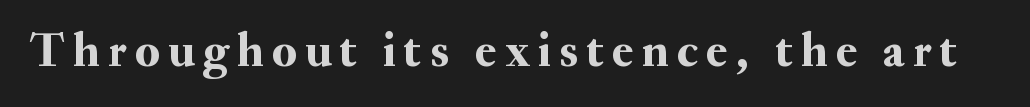
{"serif": "yes", "italic": "no", "width": "normal", "stroke_contrast": "medium", "x_height": "small", "monospaced": "no", "underline": "no", "glyph_px": 48}
